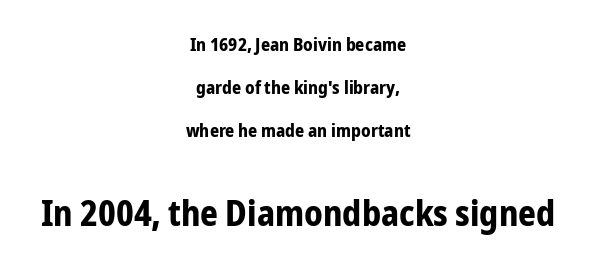
Honestly, the rows look like they've been pulled way apart. The following chunk of copy outweighs the initial chunk in type size. This rendering leaves character spacing at its baseline value. Think of a printed novel: that variable character pitch is what you see here. Plenty of ink on the page — the face is bold. If you folded the block vertically in half, each line would mirror itself in length.
